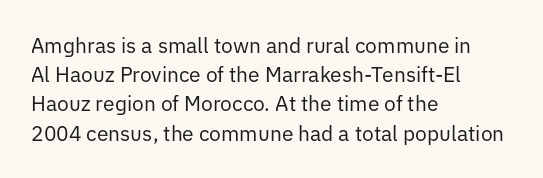
The image shows 21 px text type, upright; set left-aligned, normal line spacing (1.39x), normal letter spacing, not underlined.
